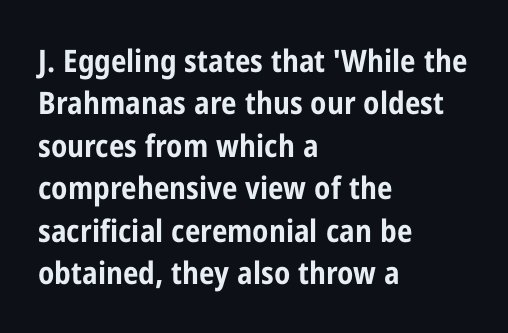
Honestly, there is no underline to notice here at all. Interline gaps are of average width in this sample. This sample has the flowing, uneven cadence of proportional lettering. This sample uses a sans-serif face.
